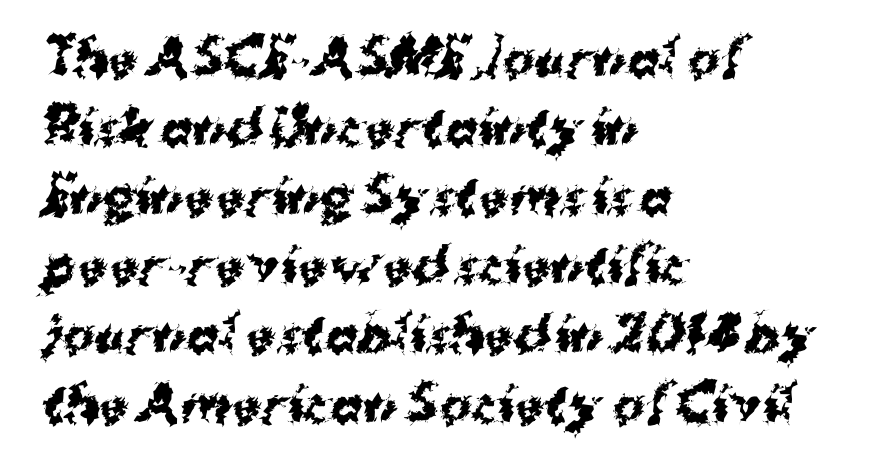
Q: Is the text bold? A: Yes.
Q: Is the typeface a serif or a sans-serif typeface? A: Sans-serif.
Q: Is the text underlined? A: No.
Q: How is the paragraph aligned? A: Left-aligned.
Q: Is the spacing between letters normal or unusually wide? A: Normal.
Q: Is the spacing between lines tight, normal or loose? A: Normal.
Q: Width (condensed, normal, or wide)? A: Normal.
Q: Stroke contrast? A: Medium.
Q: x-height? A: Medium.
Q: Monospaced? A: No.
